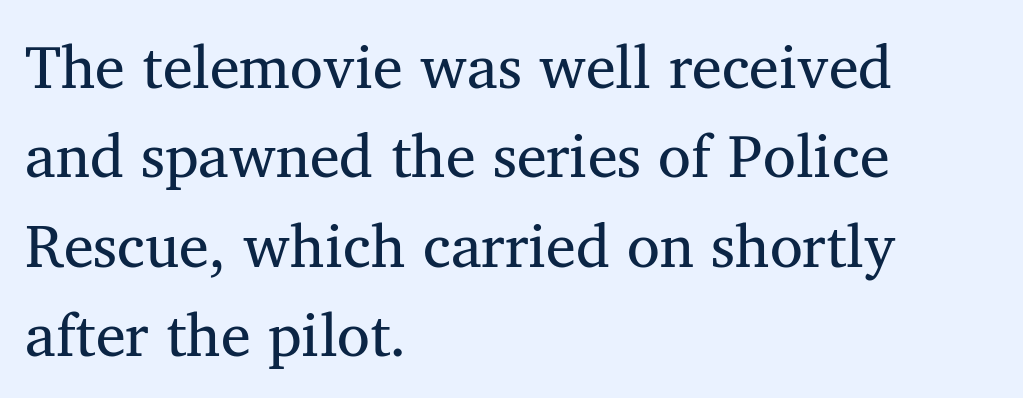
Students, note that the glyphs here touch the page at normal intervals. Glance below the letters and you will spot only blank space. Heaviness? Minimal to ordinary, like unemphasized prose. This sample has the flowing, uneven cadence of proportional lettering. Horizontal alignment here is leftward, the default for most running prose.
